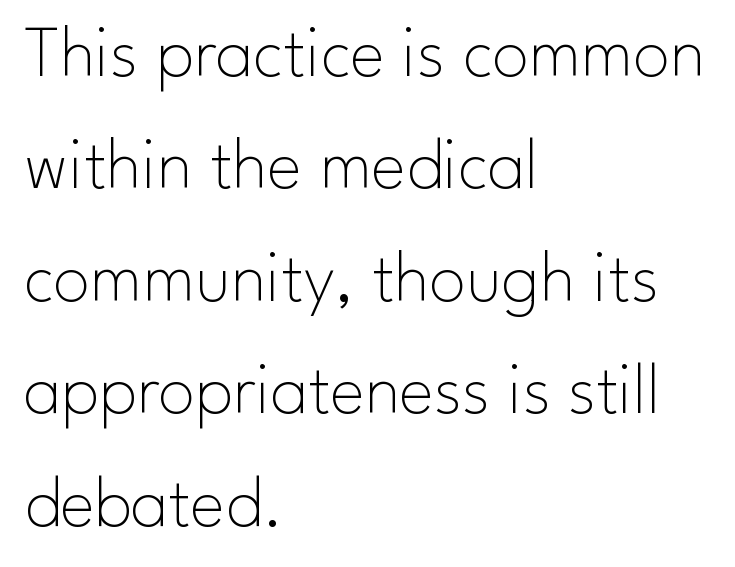
Clear beneath every line of the passage. The letters stand straight up with perfectly vertical stems. These lines are rendered in a variable-pitch font. Quick note: interline space is typical.
